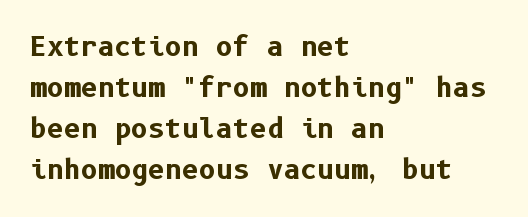
Standard letterfit; no display-style spreading of the glyphs. Compared with typical paragraphs, the rows here are spaced about the same. A bare baseline throughout the passage. Every stem runs plumb, perpendicular to the baseline. The typesetter chose a ragged-right arrangement here. The font is running at its bold setting.
